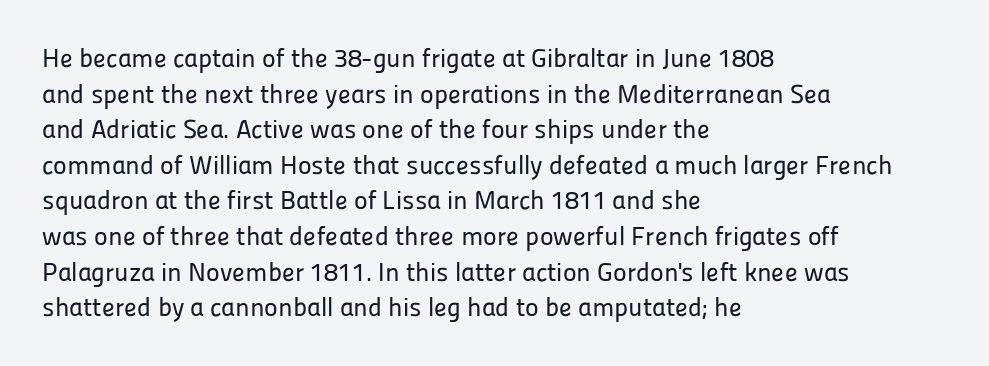
The image shows 26 px text type, upright; set left-aligned, normal line spacing (1.37x), normal letter spacing, not underlined.
